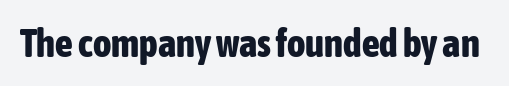
Q: Is the text bold? A: Yes.
Q: Is the text italic (slanted)? A: No, it is upright.
Q: Is the typeface a serif or a sans-serif typeface? A: Sans-serif.
Q: Is the text underlined? A: No.
Q: Is the spacing between letters normal or unusually wide? A: Normal.
Q: Width (condensed, normal, or wide)? A: Condensed.
Q: Stroke contrast? A: Low.
Q: x-height? A: Medium.
Q: Monospaced? A: No.
